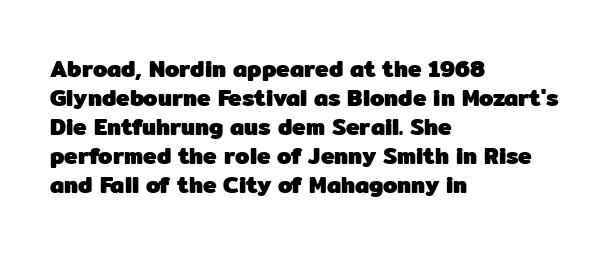
{"italic": "no", "bold": "yes", "underline": "no", "align": "left", "line_spacing": "normal", "line_spacing_ratio": 1.26, "letter_spacing": "normal", "letter_spacing_em": 0.0, "glyph_px": 23}
